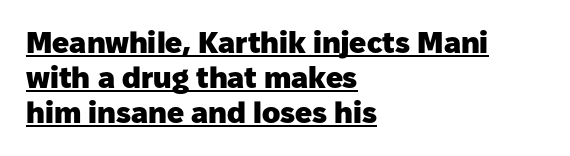
The image shows 30 px heavy sans-serif type, upright; set left-aligned, line spacing 1.17x, normal letter spacing, underlined; low stroke contrast and a medium x-height.
